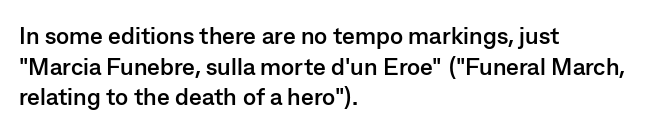
{"italic": "no", "bold": "yes", "underline": "no", "align": "left", "line_spacing": "normal", "line_spacing_ratio": 1.28, "letter_spacing": "normal", "letter_spacing_em": 0.0, "glyph_px": 24}
